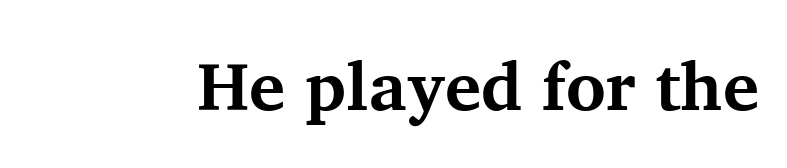
Q: Is the text bold? A: Yes.
Q: Is the text italic (slanted)? A: No, it is upright.
Q: Is the typeface a serif or a sans-serif typeface? A: Serif.
Q: Is the text underlined? A: No.
Q: Is the spacing between letters normal or unusually wide? A: Normal.
Q: Width (condensed, normal, or wide)? A: Normal.
Q: Stroke contrast? A: Medium.
Q: x-height? A: Medium.
Q: Monospaced? A: No.
